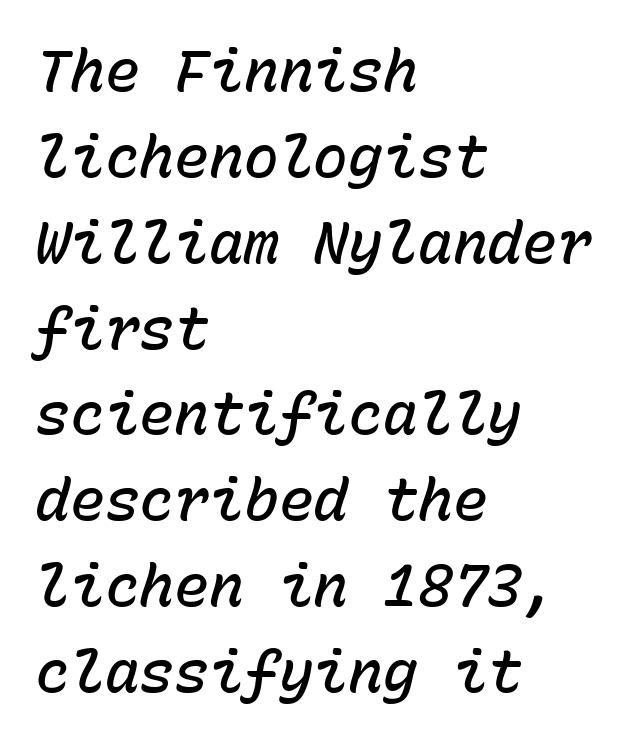
This block has exactly the height ordinary leading produces. These lines keep a tight, regular rhythm from letter to letter. Compared with an ordinary text face, these strokes are moderately heavier — a semibold. Every character sits at an angle, as italics do. Bare-footed words on every line.
